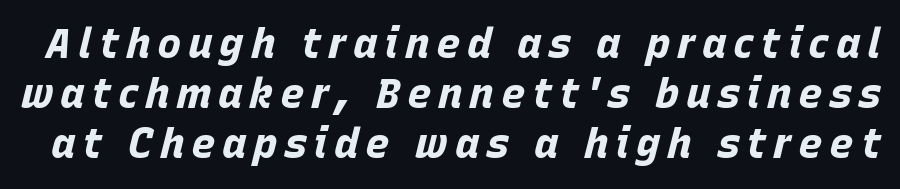
The baseline area is clear. Thick stems and heavy bowls — unmistakably bold. You can tell it's italic because the verticals aren't actually vertical. Character widths vary here, with narrow letters taking less room than wide ones.
